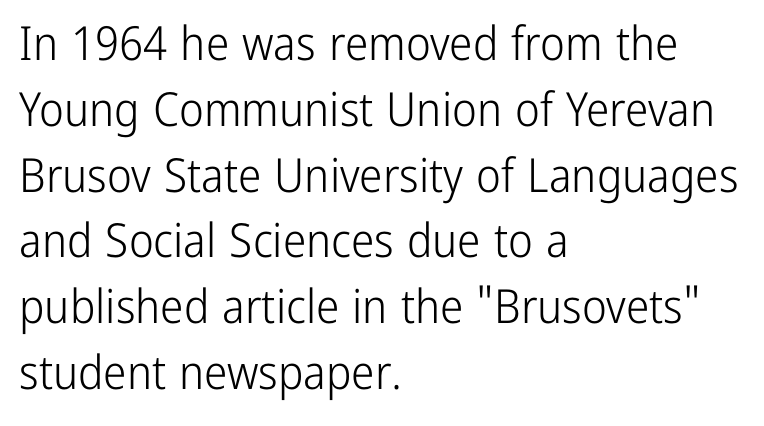
The image shows 47 px light, condensed sans-serif type, upright; set left-aligned, normal line spacing (1.4x), normal letter spacing, not underlined; low stroke contrast and a medium x-height.
